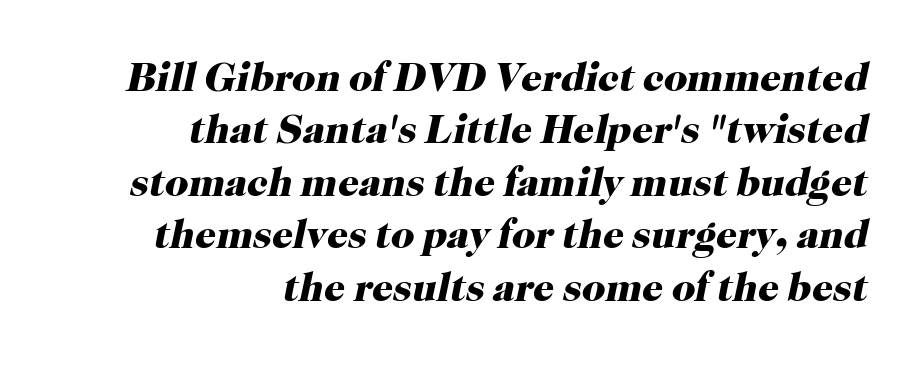
The image shows 41 px heavy serif type, italic (leaning right); set right-aligned, normal line spacing (1.28x), normal letter spacing, not underlined; high stroke contrast and a medium x-height.
